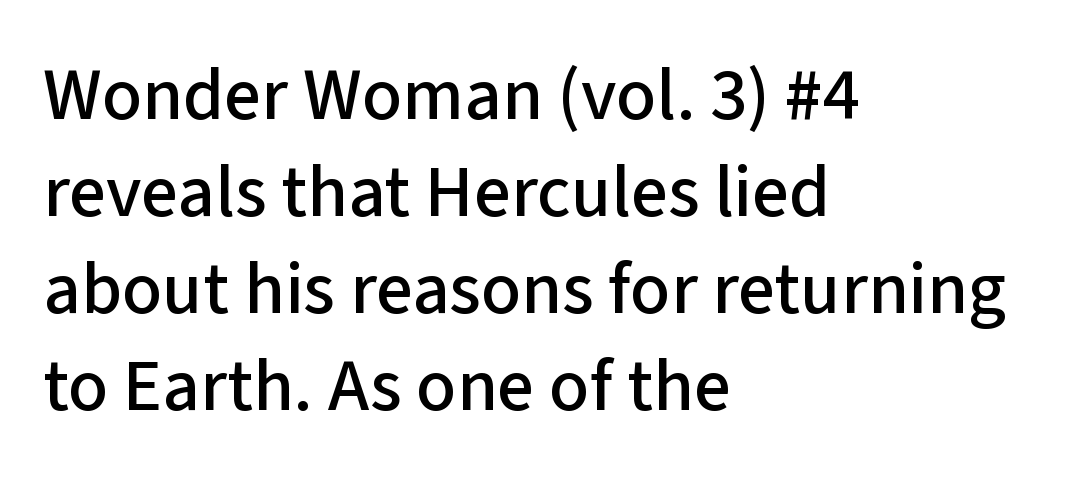
Q: Is the text italic (slanted)? A: No, it is upright.
Q: Is the typeface a serif or a sans-serif typeface? A: Sans-serif.
Q: Is the text underlined? A: No.
Q: How is the paragraph aligned? A: Left-aligned.
Q: Is the spacing between letters normal or unusually wide? A: Normal.
Q: Is the spacing between lines tight, normal or loose? A: Normal.
Q: Width (condensed, normal, or wide)? A: Normal.
Q: Stroke contrast? A: Low.
Q: x-height? A: Medium.
Q: Monospaced? A: No.
